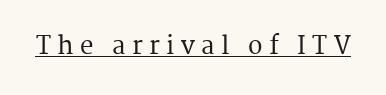
{"italic": "no", "underline": "yes", "letter_spacing": "wide", "letter_spacing_em": 0.27, "glyph_px": 24}
